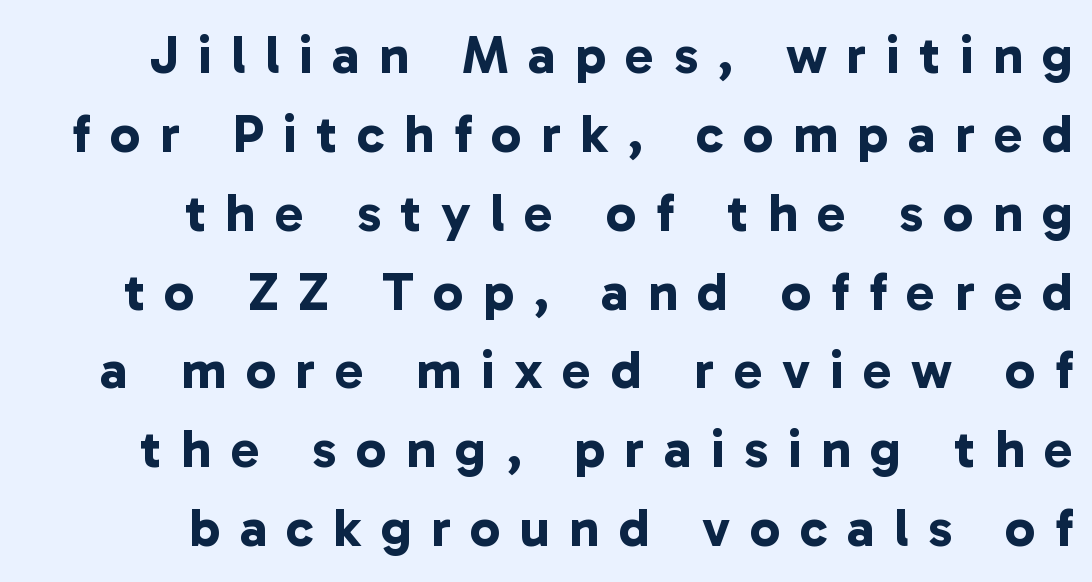
Q: Is the text bold? A: Yes.
Q: Is the typeface a serif or a sans-serif typeface? A: Sans-serif.
Q: Is the text underlined? A: No.
Q: How is the paragraph aligned? A: Right-aligned.
Q: Is the spacing between letters normal or unusually wide? A: Unusually wide.
Q: Is the spacing between lines tight, normal or loose? A: Normal.
Q: Width (condensed, normal, or wide)? A: Normal.
Q: Stroke contrast? A: Low.
Q: x-height? A: Medium.
Q: Monospaced? A: No.
